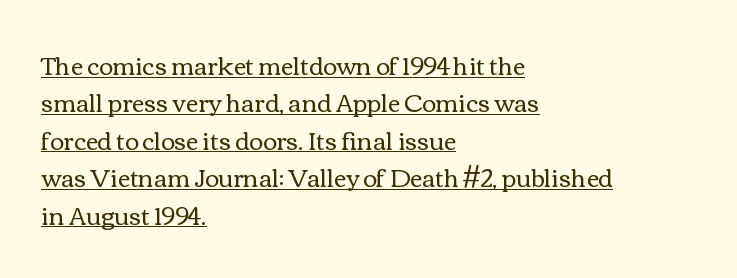
{"italic": "no", "bold": "no", "underline": "yes", "align": "left", "line_spacing": "normal", "line_spacing_ratio": 1.56, "letter_spacing": "normal", "letter_spacing_em": 0.0, "glyph_px": 24}
